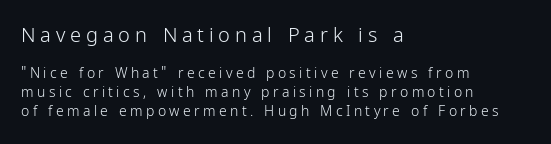
The tracking reads as deliberately expanded to a designer's eye. Is there much room between lines? A standard amount, neither cramped nor airy. If you drew a line through each stem, it would be perfectly vertical. If you squint, the top block still reads clearly — it's the larger of the two.
